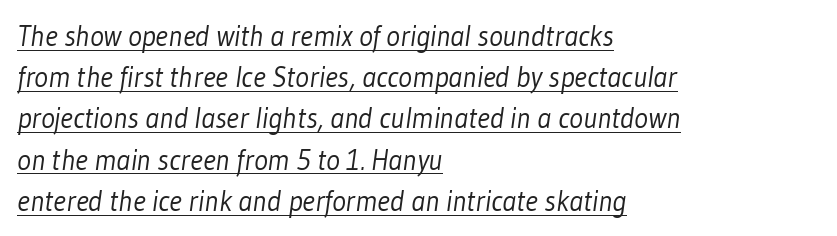
Q: Is the text bold? A: No.
Q: Is the typeface a serif or a sans-serif typeface? A: Sans-serif.
Q: Is the text underlined? A: Yes.
Q: How is the paragraph aligned? A: Left-aligned.
Q: Is the spacing between letters normal or unusually wide? A: Normal.
Q: Is the spacing between lines tight, normal or loose? A: Normal.
Q: Width (condensed, normal, or wide)? A: Condensed.
Q: Stroke contrast? A: Low.
Q: x-height? A: Medium.
Q: Monospaced? A: No.
